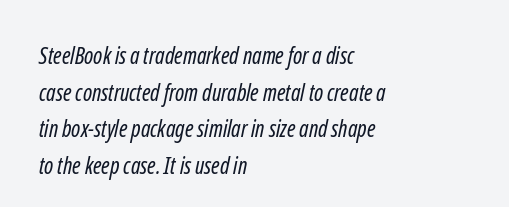
{"bold": "no", "underline": "no", "align": "left", "line_spacing": "normal", "line_spacing_ratio": 1.59, "letter_spacing": "normal", "letter_spacing_em": 0.0, "glyph_px": 23}
